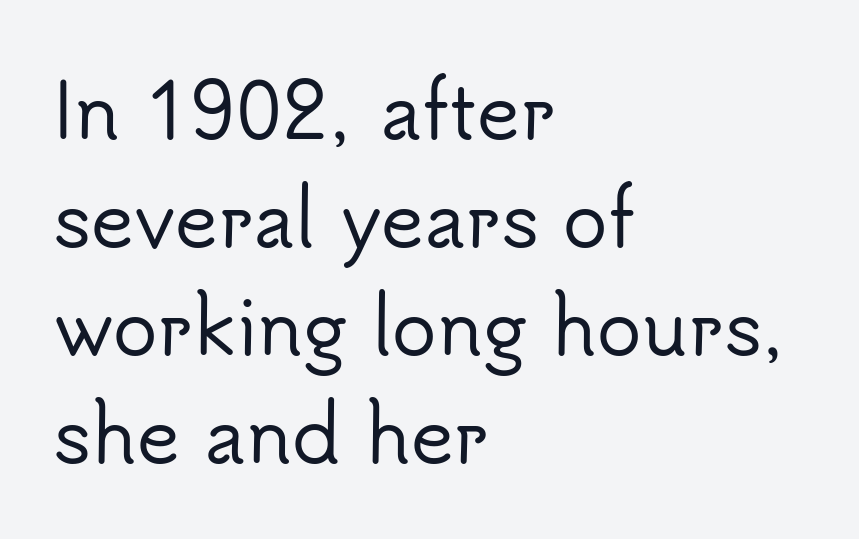
Q: Is the text italic (slanted)? A: No, it is upright.
Q: Is the typeface a serif or a sans-serif typeface? A: Sans-serif.
Q: Is the text underlined? A: No.
Q: How is the paragraph aligned? A: Left-aligned.
Q: Is the spacing between letters normal or unusually wide? A: Normal.
Q: Is the spacing between lines tight, normal or loose? A: Normal.
Q: Width (condensed, normal, or wide)? A: Normal.
Q: Stroke contrast? A: Low.
Q: x-height? A: Small.
Q: Monospaced? A: No.
